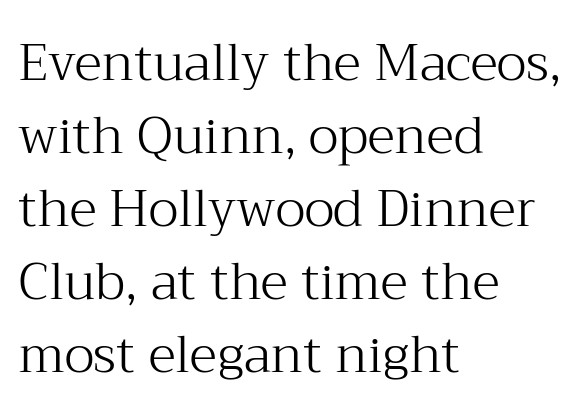
The image shows 51 px light serif type, upright; set left-aligned, normal line spacing (1.43x), normal letter spacing, not underlined; medium stroke contrast and a medium x-height.
